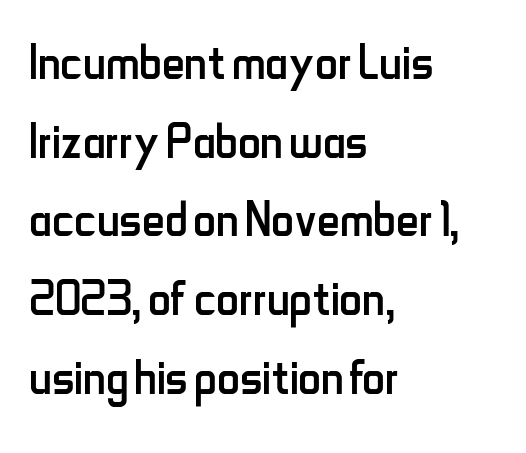
Rule under the text: the space is simply empty. Think of a printed novel: that variable character pitch is what you see here. The tracking reads as untouched default to a designer's eye. I'd call this a sans setting — the letters go barefoot. The lines are quadded left. Is this a heavy cut? Hardly; it is regular or lighter.
